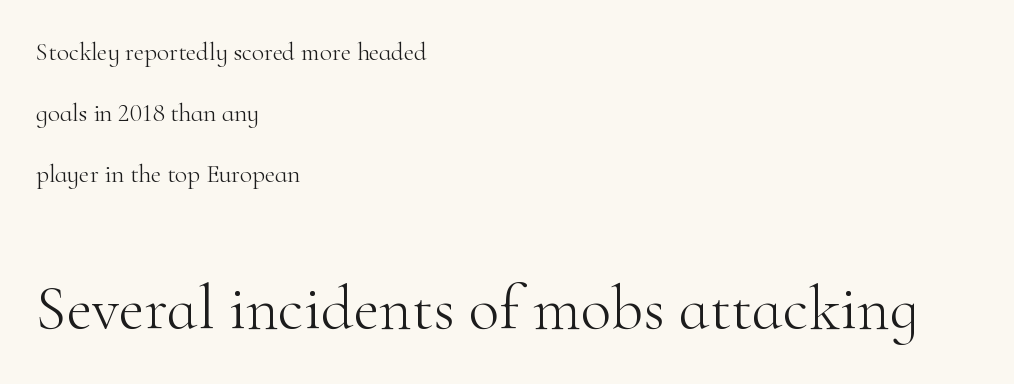
These lines are composed in type with serifs. The letters in the lower block stand taller than those in the block above. Note the varied advance widths — an 'i' is clearly narrower than an 'm'. Where is the straight margin? On the left.
